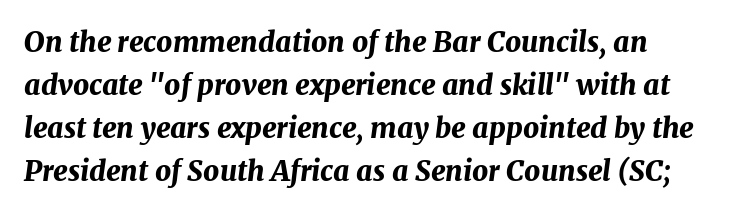
The image shows 28 px bold type, italic (leaning right); set normal line spacing (1.54x), normal letter spacing, not underlined; medium stroke contrast and a medium x-height.
